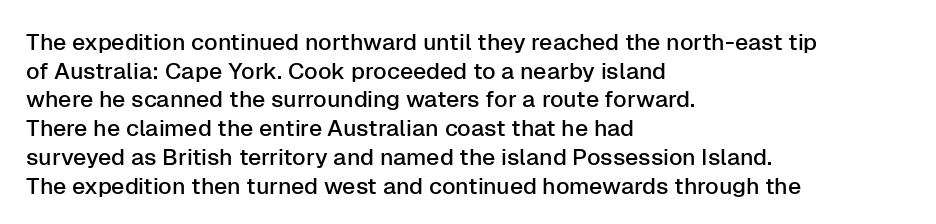
Quick note: not italic, upright. The letters sit at their default tracking, neither squeezed nor spread. The space between consecutive lines is moderate. This sample is left-justified, so line endings fall wherever the words run out. The string is rendered with underlining switched off.
